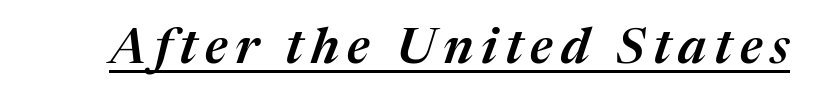
The image shows 50 px semibold type, italic (leaning right); set underlined; medium stroke contrast and a medium x-height.
